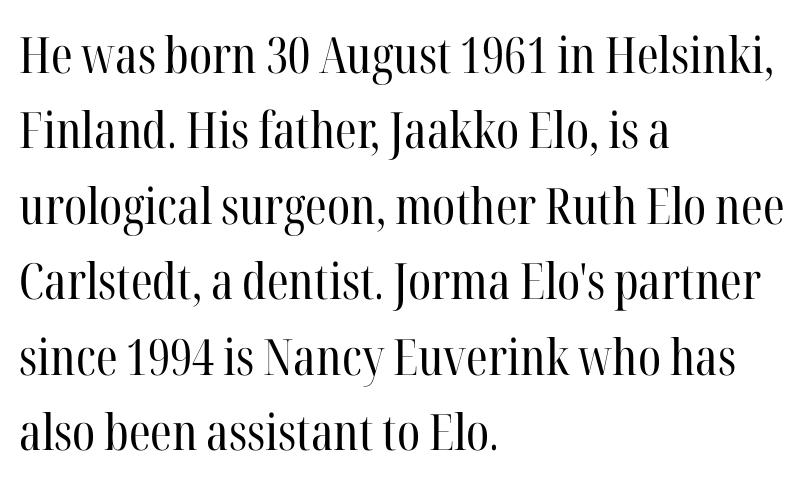
The image shows 50 px regular-weight, condensed serif type, upright; set left-aligned, normal line spacing (1.51x), normal letter spacing, not underlined; high stroke contrast and a medium x-height.
